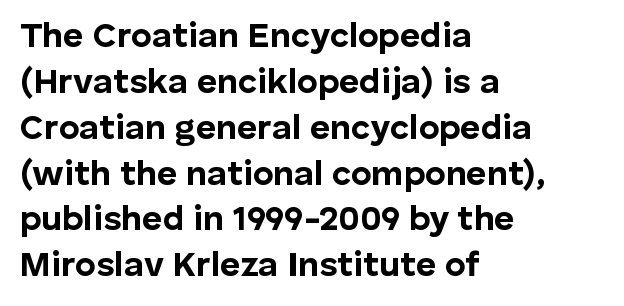
{"serif": "no", "italic": "no", "bold": "yes", "weight": "bold", "width": "normal", "stroke_contrast": "low", "x_height": "medium", "monospaced": "no", "underline": "no", "align": "left", "line_spacing": "normal", "line_spacing_ratio": 1.31, "letter_spacing": "normal", "letter_spacing_em": 0.0, "glyph_px": 35}
